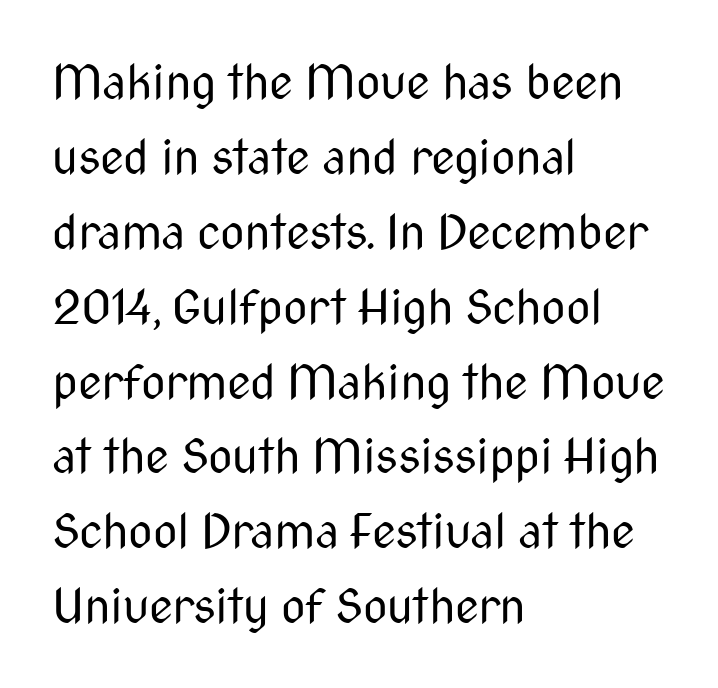
The image shows 48 px regular-weight, condensed sans-serif type, upright; set left-aligned, normal line spacing (1.56x), normal letter spacing, not underlined; medium stroke contrast and a medium x-height.
